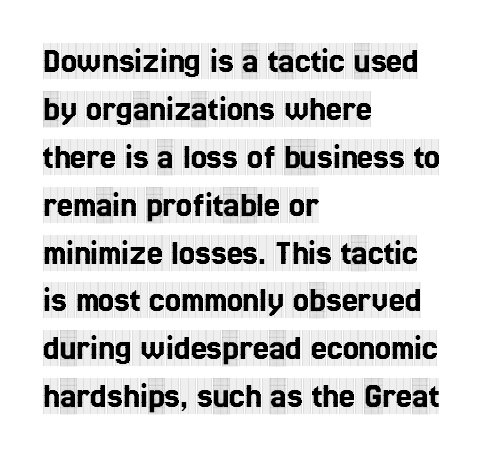
Q: Is the text italic (slanted)? A: No, it is upright.
Q: Is the typeface a serif or a sans-serif typeface? A: Serif.
Q: Is the text underlined? A: No.
Q: How is the paragraph aligned? A: Left-aligned.
Q: Is the spacing between letters normal or unusually wide? A: Normal.
Q: Is the spacing between lines tight, normal or loose? A: Normal.
Q: Width (condensed, normal, or wide)? A: Condensed.
Q: x-height? A: Large.
Q: Monospaced? A: No.
